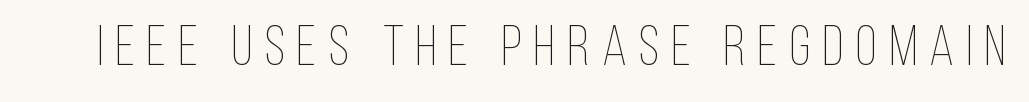
The image shows 56 px thin, condensed type, upright; set unusually wide letter spacing (+0.22 em), not underlined; low stroke contrast and a large x-height.
